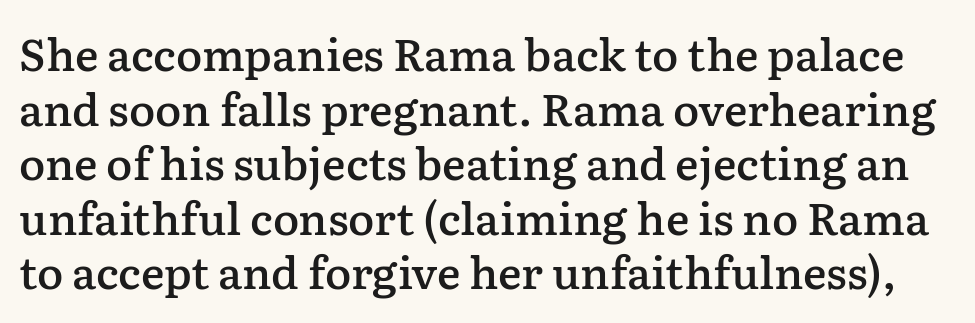
The image shows 44 px semibold serif type, upright; set line spacing 1.24x, normal letter spacing, not underlined; low stroke contrast and a medium x-height.
